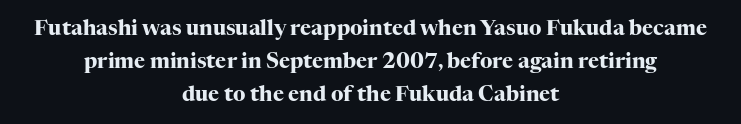
{"italic": "no", "bold": "yes", "underline": "no", "align": "center", "line_spacing": "normal", "line_spacing_ratio": 1.57, "letter_spacing": "normal", "letter_spacing_em": 0.0, "glyph_px": 21}
